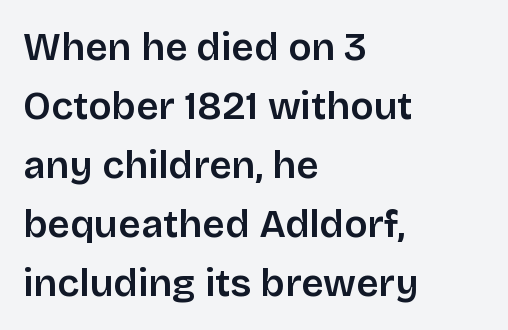
{"serif": "no", "italic": "no", "bold": "semi", "weight": "semibold", "width": "normal", "stroke_contrast": "low", "x_height": "large", "monospaced": "no", "underline": "no", "align": "left", "line_spacing": "normal", "line_spacing_ratio": 1.51, "letter_spacing": "normal", "letter_spacing_em": 0.0, "glyph_px": 39}
